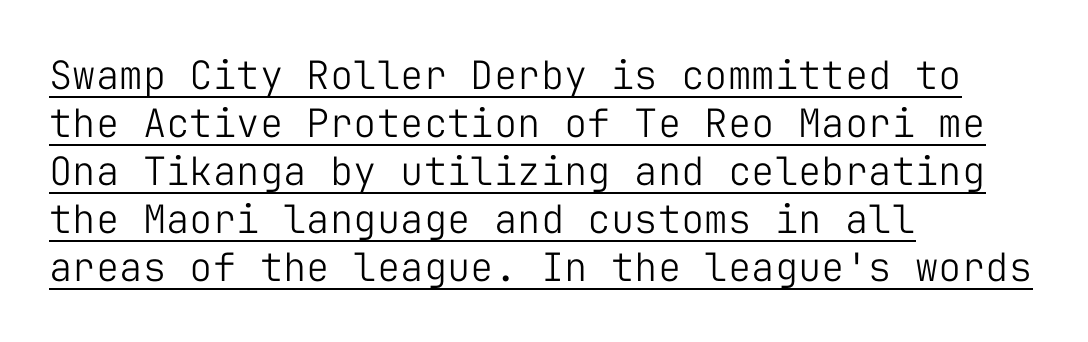
The paragraph has a hard left edge and a soft right edge. The rendering uses typewriter-style spacing with identical character cells. The typeface has the unassuming heft of standard copy or less. The face used here is rendered with its standard letterfit. The lettering holds an erect, upright posture throughout.
